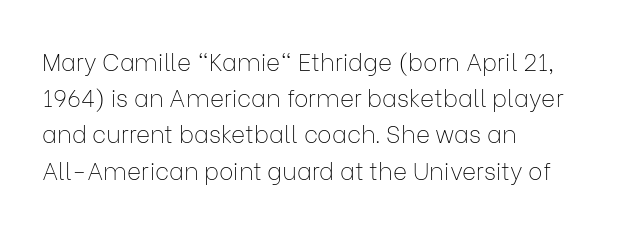
{"italic": "no", "bold": "no", "underline": "no", "align": "left", "line_spacing": "normal", "line_spacing_ratio": 1.51, "letter_spacing": "normal", "letter_spacing_em": 0.0, "glyph_px": 24}
